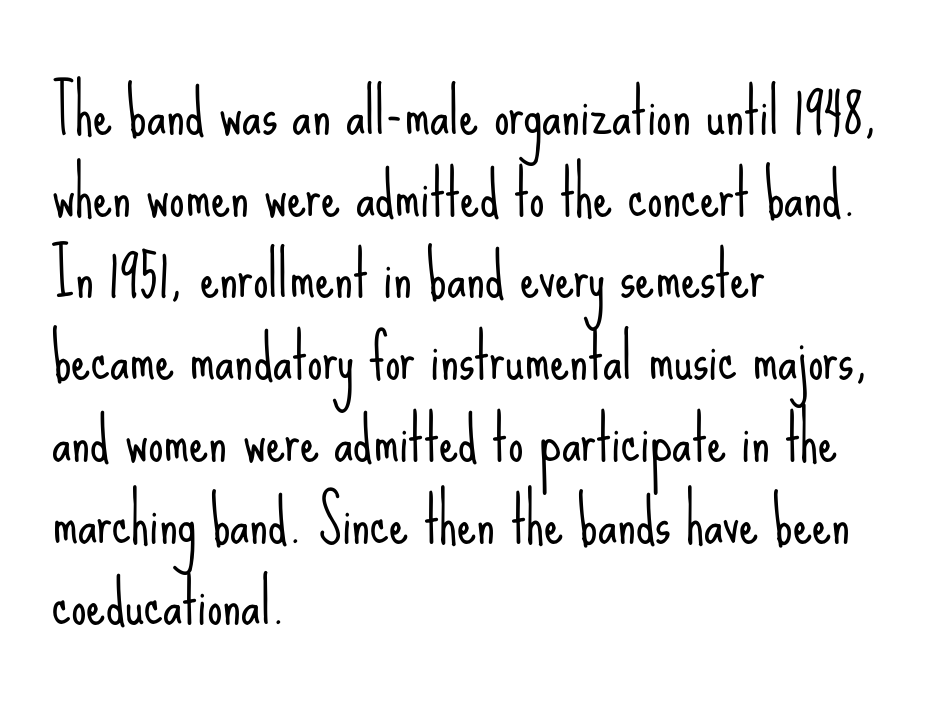
The letters look calm and open, with moderate or lighter stems. Rendered with straight, roman letterforms. Spacing verdict: proportional, widths tailored to each character. This rendering employs a face without finishing strokes, i.e., a sans-serif. If you measured baseline to baseline, you'd find a middling distance.
